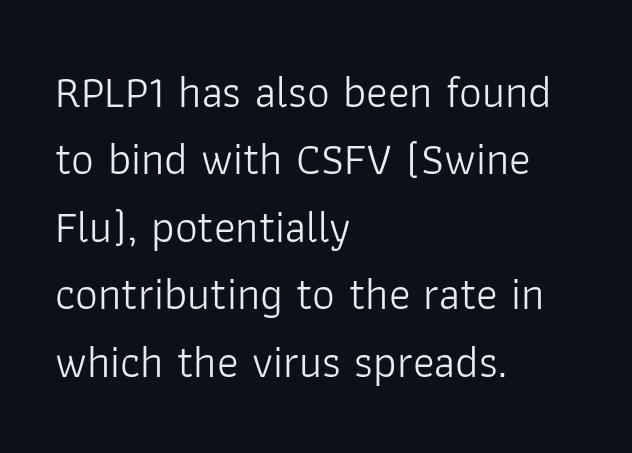
Q: Is the text bold? A: No.
Q: Is the text italic (slanted)? A: No, it is upright.
Q: Is the typeface a serif or a sans-serif typeface? A: Sans-serif.
Q: Is the text underlined? A: No.
Q: How is the paragraph aligned? A: Left-aligned.
Q: Is the spacing between letters normal or unusually wide? A: Normal.
Q: Is the spacing between lines tight, normal or loose? A: Normal.
Q: Width (condensed, normal, or wide)? A: Normal.
Q: Stroke contrast? A: Low.
Q: x-height? A: Medium.
Q: Monospaced? A: No.
